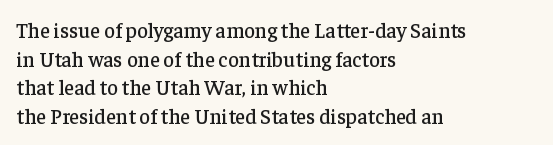
Q: Is the text italic (slanted)? A: No, it is upright.
Q: Is the text underlined? A: No.
Q: How is the paragraph aligned? A: Left-aligned.
Q: Is the spacing between letters normal or unusually wide? A: Normal.
Q: Is the spacing between lines tight, normal or loose? A: Normal.
